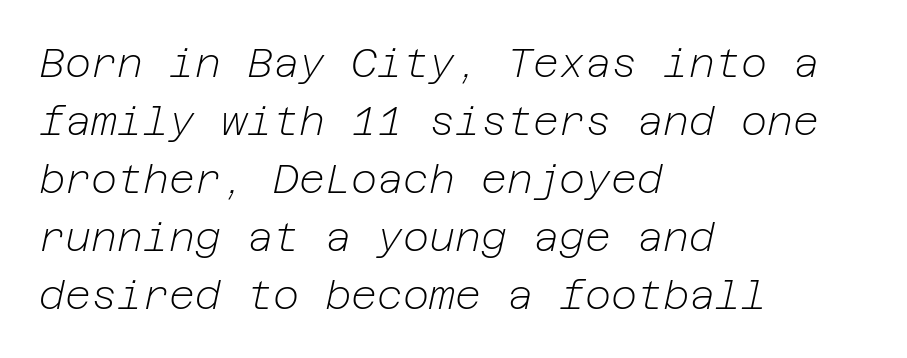
{"italic": "yes", "lean": "right", "slant_degrees": 12, "bold": "no", "weight": "light", "width": "normal", "stroke_contrast": "low", "x_height": "medium", "underline": "no", "align": "left", "line_spacing": "normal", "line_spacing_ratio": 1.45, "letter_spacing": "normal", "letter_spacing_em": 0.0, "glyph_px": 40}
